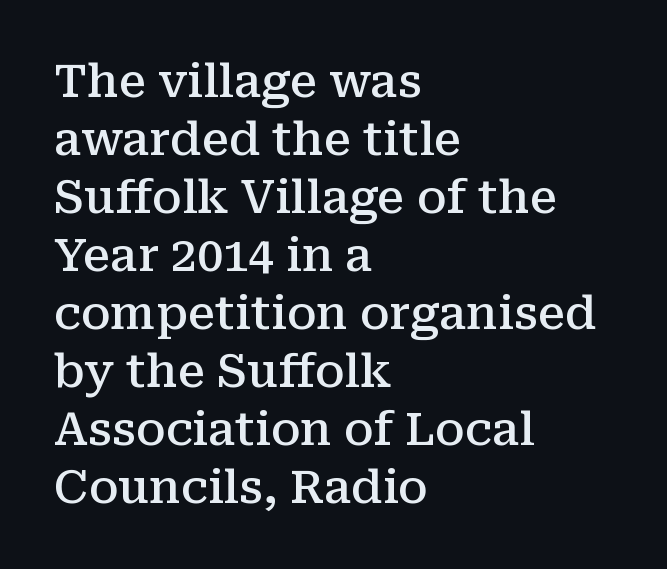
The image shows 46 px semibold serif type, upright; set left-aligned, normal line spacing (1.26x), normal letter spacing, not underlined; medium stroke contrast and a medium x-height.
